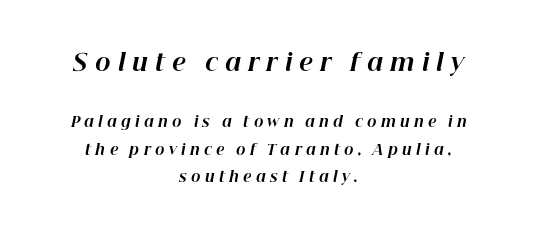
The image shows 23 px bold type, italic (leaning right); set centered, loose line spacing (1.95x), unusually wide letter spacing (+0.31 em), not underlined; the first (top) block is 1.64x larger.
